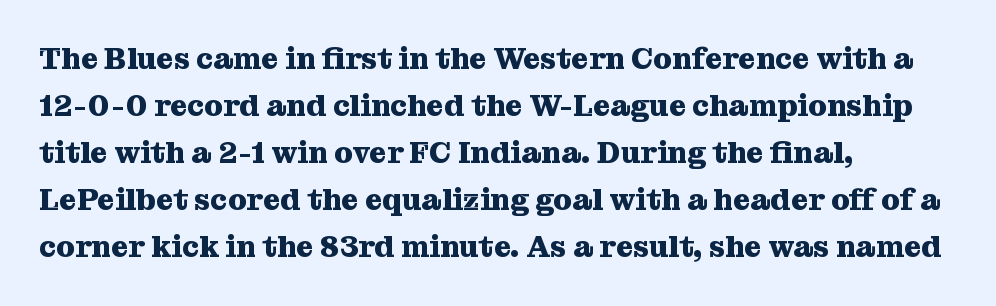
Posture: straight, roman, zero tilt. Leftover space on each line is placed entirely after the last word. Each glyph is drawn with heavy, bold strokes. The passage shown has conventional tracking throughout.
